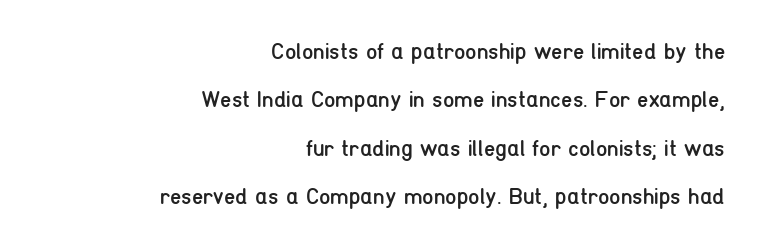
Q: Is the text bold? A: No.
Q: Is the text italic (slanted)? A: No, it is upright.
Q: Is the text underlined? A: No.
Q: How is the paragraph aligned? A: Right-aligned.
Q: Is the spacing between letters normal or unusually wide? A: Normal.
Q: Is the spacing between lines tight, normal or loose? A: Loose.
